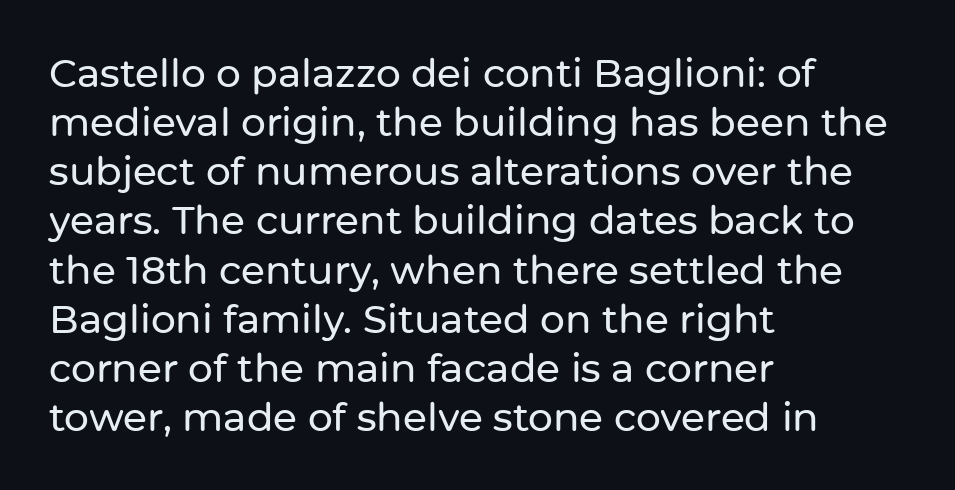
{"serif": "no", "italic": "no", "width": "normal", "stroke_contrast": "low", "x_height": "medium", "monospaced": "no", "underline": "no", "align": "left", "line_spacing": "normal", "line_spacing_ratio": 1.26, "letter_spacing": "normal", "letter_spacing_em": 0.0, "glyph_px": 39}
